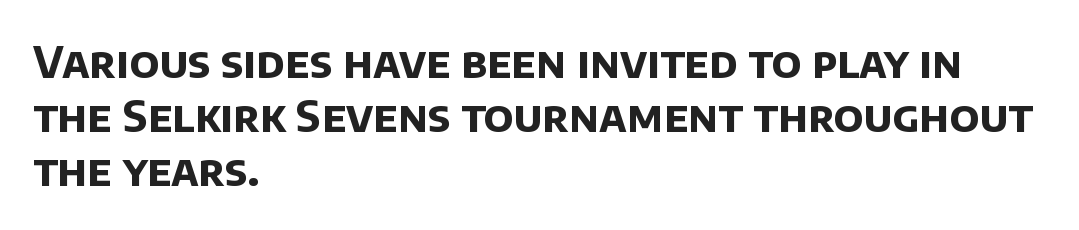
The designer went with a sans here, leaving each stem footless. Baseline-to-baseline distance is the conventional proportion of letter height. Any mark beneath the type? The region is blank. The characters look thick and weighty, a clear bold. Glyph-to-glyph distance matches everyday printed text.
